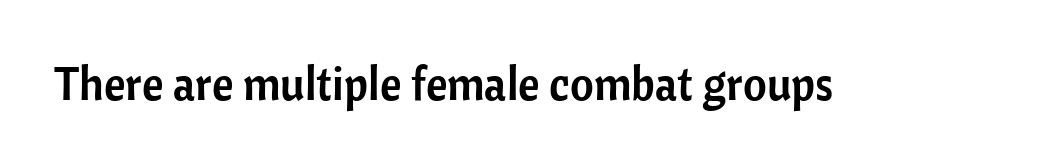
Q: Is the text italic (slanted)? A: No, it is upright.
Q: Is the typeface a serif or a sans-serif typeface? A: Sans-serif.
Q: Is the text underlined? A: No.
Q: Is the spacing between letters normal or unusually wide? A: Normal.
Q: Width (condensed, normal, or wide)? A: Normal.
Q: Stroke contrast? A: Low.
Q: x-height? A: Medium.
Q: Monospaced? A: No.
